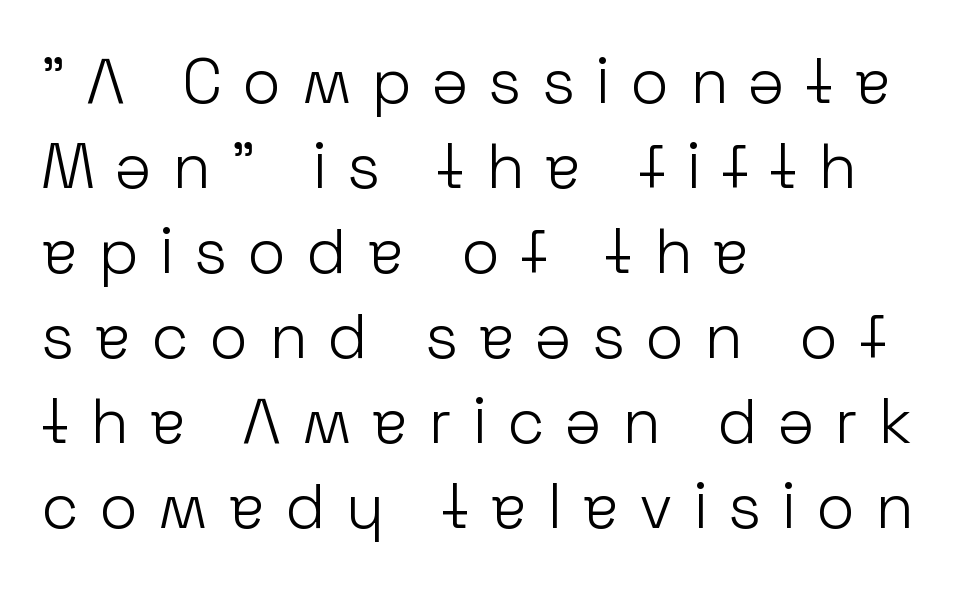
Q: Is the text bold? A: No.
Q: Is the text italic (slanted)? A: No, it is upright.
Q: Is the typeface a serif or a sans-serif typeface? A: Sans-serif.
Q: Is the text underlined? A: No.
Q: How is the paragraph aligned? A: Left-aligned.
Q: Is the spacing between letters normal or unusually wide? A: Unusually wide.
Q: Is the spacing between lines tight, normal or loose? A: Normal.
Q: Width (condensed, normal, or wide)? A: Normal.
Q: Stroke contrast? A: Low.
Q: x-height? A: Medium.
Q: Monospaced? A: No.
